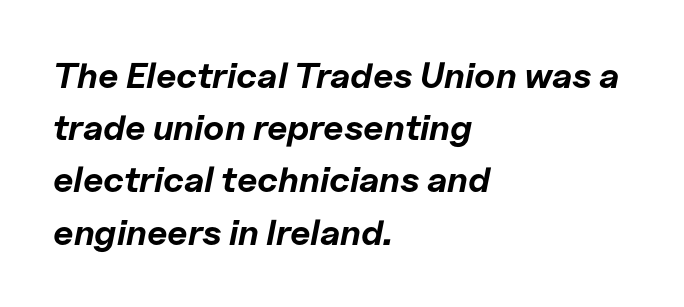
{"italic": "yes", "lean": "right", "slant_degrees": 11, "bold": "yes", "weight": "bold", "width": "normal", "stroke_contrast": "low", "x_height": "medium", "monospaced": "no", "underline": "no", "align": "left", "line_spacing": "normal", "line_spacing_ratio": 1.45, "letter_spacing": "normal", "letter_spacing_em": 0.0, "glyph_px": 36}
